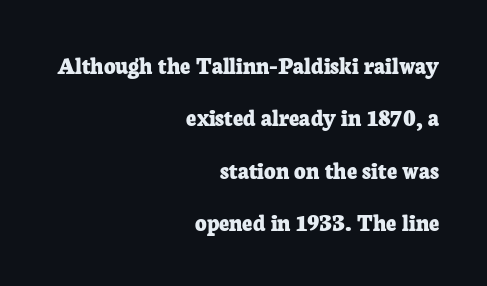
Nope, not italic — everything's standing straight. Airy leading. The passage shown is emphatically bold. The paragraph has a hard right edge and a soft left edge.
